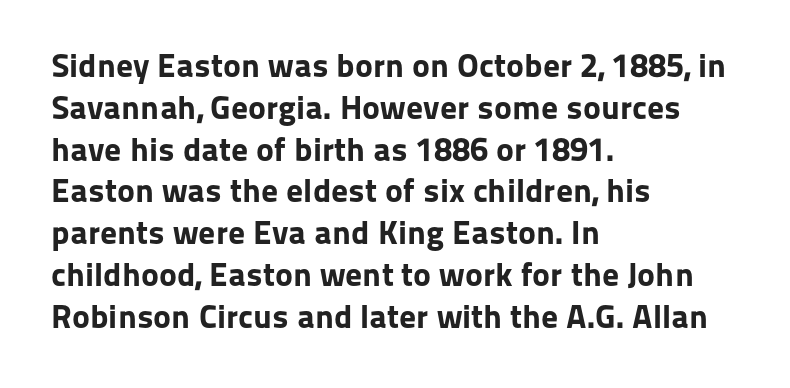
{"serif": "no", "italic": "no", "bold": "yes", "weight": "bold", "width": "normal", "stroke_contrast": "low", "x_height": "medium", "monospaced": "no", "underline": "no", "align": "left", "line_spacing_ratio": 1.23, "letter_spacing": "normal", "letter_spacing_em": 0.0, "glyph_px": 34}
